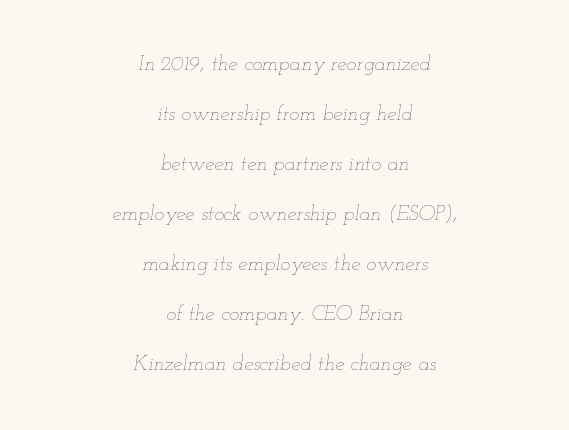
Q: Is the text bold? A: No.
Q: Is the text italic (slanted)? A: Yes, it leans right by about 12 degrees.
Q: Is the text underlined? A: No.
Q: How is the paragraph aligned? A: Centered.
Q: Is the spacing between letters normal or unusually wide? A: Normal.
Q: Is the spacing between lines tight, normal or loose? A: Loose.
